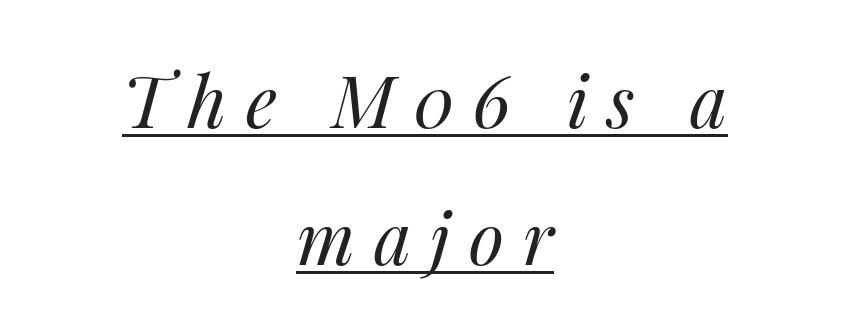
Q: Is the text bold? A: No.
Q: Is the text italic (slanted)? A: Yes, it leans right by about 14 degrees.
Q: Is the text underlined? A: Yes.
Q: How is the paragraph aligned? A: Centered.
Q: Is the spacing between letters normal or unusually wide? A: Unusually wide.
Q: Is the spacing between lines tight, normal or loose? A: Loose.
Q: Width (condensed, normal, or wide)? A: Normal.
Q: Stroke contrast? A: Medium.
Q: x-height? A: Medium.
Q: Monospaced? A: No.
